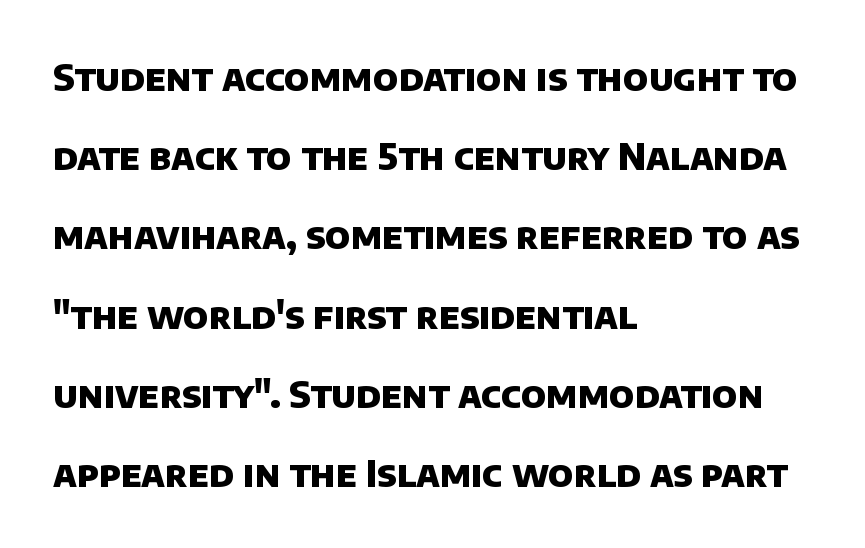
Each letter's strokes conclude bluntly, with no projecting serifs. The space directly below the letters is spotless. The passage shown is typed in a proportional face where columns would drift. Inter-character spacing is left at the font's built-in metrics. In CSS terms this would be text-align: left. The rendering uses a bold face; every stroke is thick and dark.
